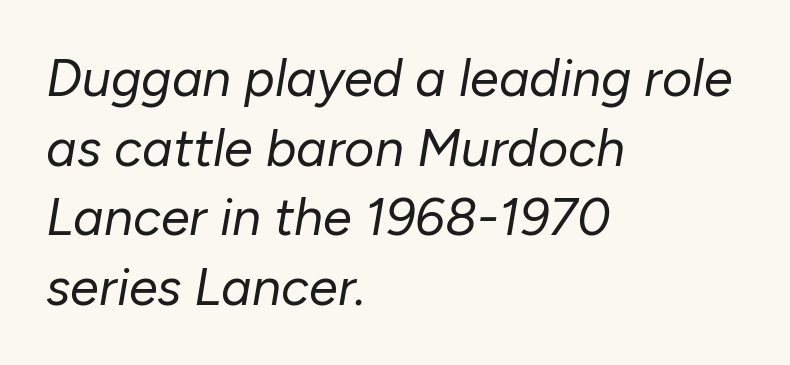
Q: Is the text bold? A: No.
Q: Is the text italic (slanted)? A: Yes, it leans right by about 10 degrees.
Q: Is the text underlined? A: No.
Q: How is the paragraph aligned? A: Left-aligned.
Q: Is the spacing between letters normal or unusually wide? A: Normal.
Q: Is the spacing between lines tight, normal or loose? A: Normal.
Q: Width (condensed, normal, or wide)? A: Normal.
Q: Stroke contrast? A: Low.
Q: x-height? A: Medium.
Q: Monospaced? A: No.
